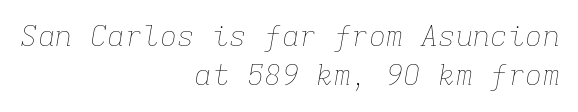
The image shows 29 px thin type, italic (leaning right), monospaced; set right-aligned, normal line spacing (1.34x), normal letter spacing, not underlined; low stroke contrast and a medium x-height.
